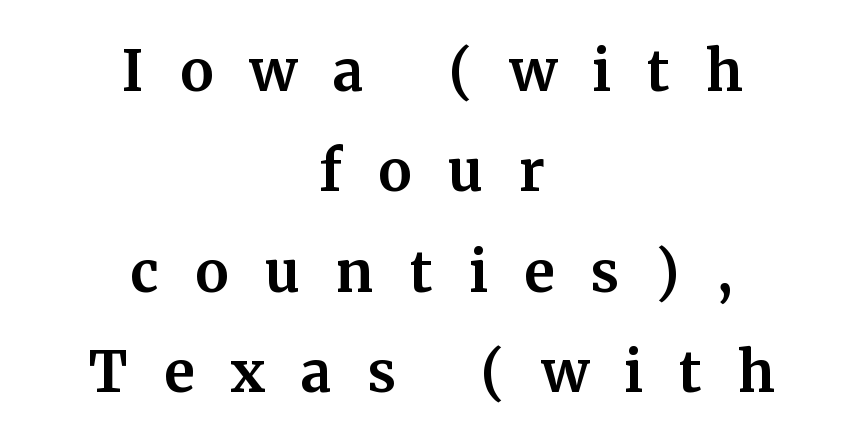
Reading down the column, the eye jumps a familiar distance to each next line. Centered paragraph, ragged on both sides. Designer's note — italics off, roman on. Decoration check: the copy has no underline. The designer went with a serif here, giving each stem small feet. Tracking value appears strongly positive — letters spread wide.
